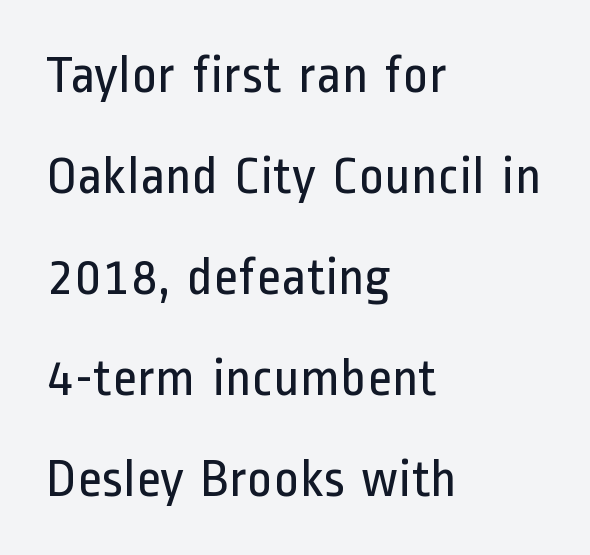
The passage shown is not bold in any degree. Every row of glyphs begins at an identical x-position on the left. Stroke terminals: plain, sans-serif. Clear beneath every line of the passage. Here the designer chose a conventional face with non-uniform glyph widths.
